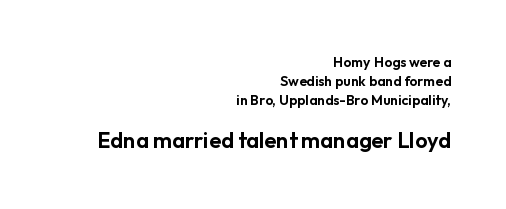
{"italic": "no", "underline": "no", "align": "right", "line_spacing": "normal", "line_spacing_ratio": 1.35, "letter_spacing": "normal", "letter_spacing_em": 0.0, "larger_block": "second", "size_ratio": 1.57, "glyph_px": 22}
